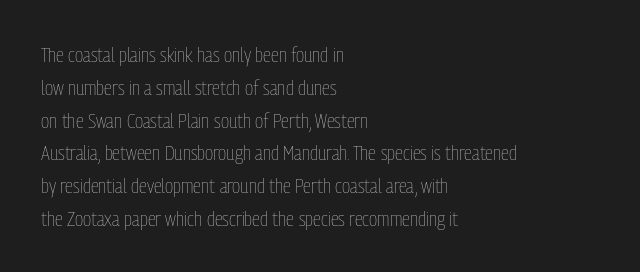
The image shows 21 px text type, upright; set left-aligned, normal line spacing (1.56x), normal letter spacing, not underlined.
